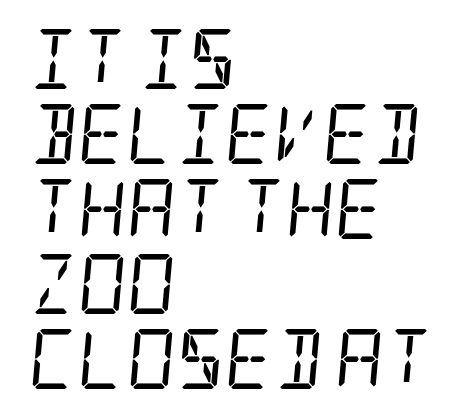
The image shows 60 px regular-weight, condensed serif type, italic (leaning right); set left-aligned, normal line spacing (1.25x), normal letter spacing, not underlined; low stroke contrast and a large x-height.
